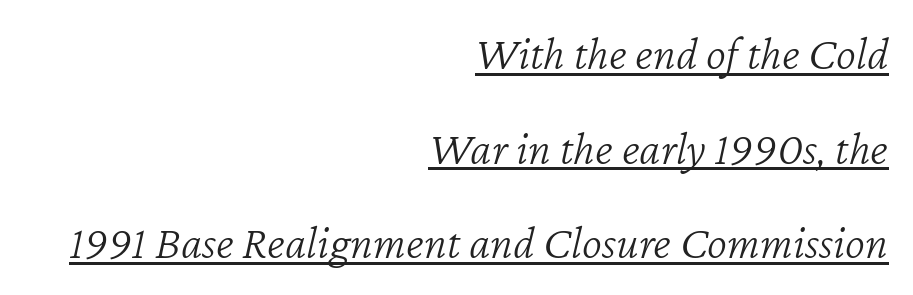
{"italic": "yes", "lean": "right", "slant_degrees": 12, "bold": "no", "weight": "light", "width": "normal", "stroke_contrast": "low", "x_height": "medium", "monospaced": "no", "underline": "yes", "align": "right", "line_spacing": "loose", "line_spacing_ratio": 1.97, "letter_spacing": "normal", "letter_spacing_em": 0.0, "glyph_px": 48}
